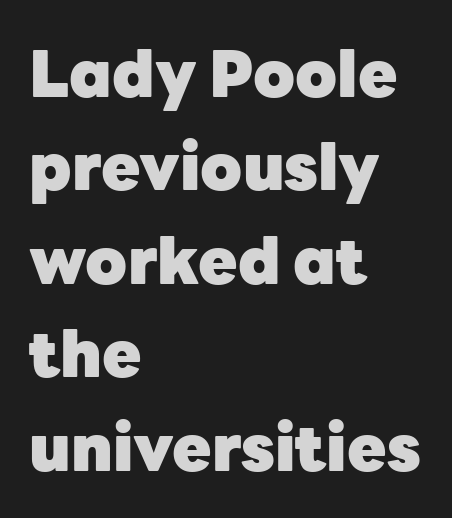
{"serif": "no", "italic": "no", "bold": "yes", "weight": "heavy", "width": "normal", "stroke_contrast": "low", "x_height": "medium", "monospaced": "no", "underline": "no", "align": "left", "line_spacing": "normal", "line_spacing_ratio": 1.46, "letter_spacing": "normal", "letter_spacing_em": 0.0, "glyph_px": 64}
